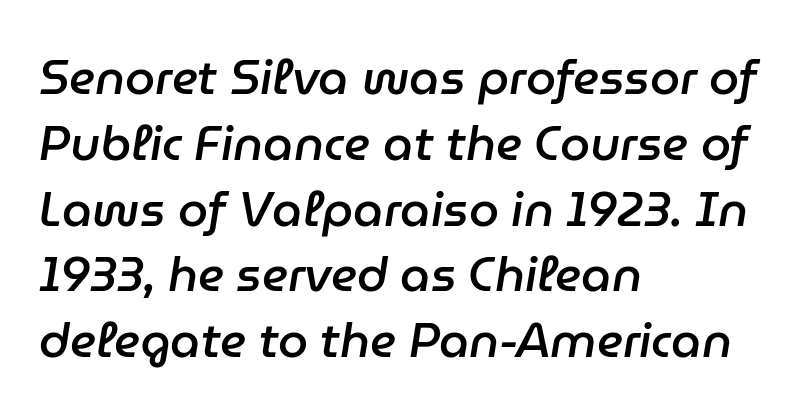
{"italic": "yes", "lean": "right", "slant_degrees": 9, "bold": "semi", "weight": "semibold", "width": "normal", "stroke_contrast": "low", "x_height": "medium", "monospaced": "no", "underline": "no", "align": "left", "line_spacing": "normal", "line_spacing_ratio": 1.37, "letter_spacing": "normal", "letter_spacing_em": 0.0, "glyph_px": 48}
